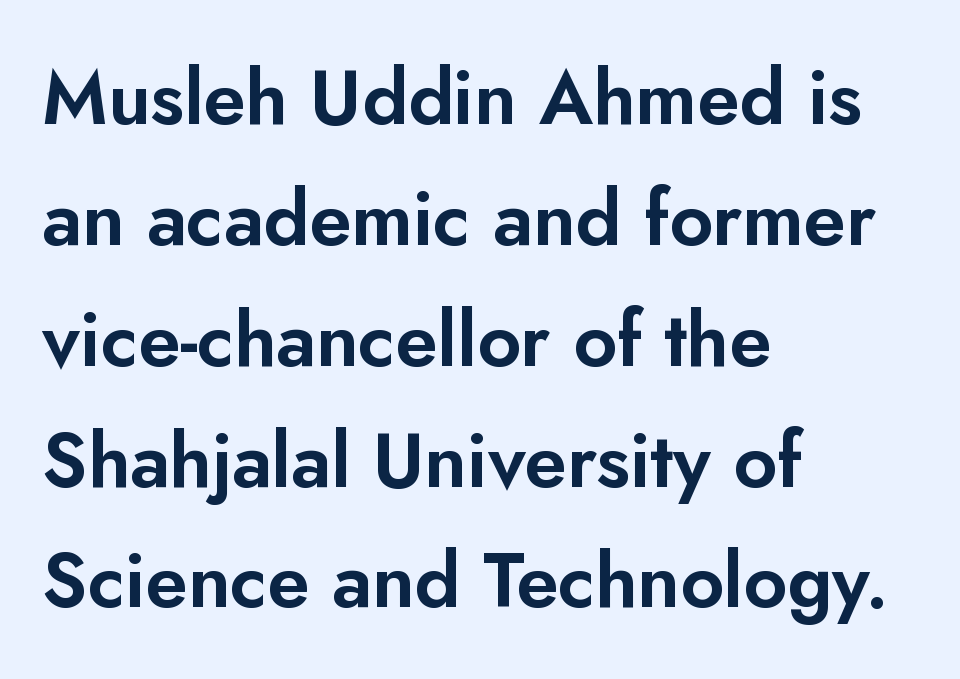
The characters display no serif detailing; their extremities are plain. Where is the straight margin? On the left. Every character sits straight up, as roman type does. Vertically, the passage feels balanced, rows spaced as you'd expect.
